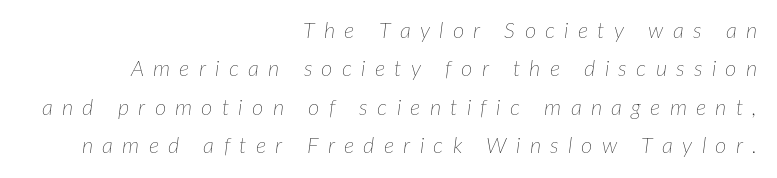
{"italic": "yes", "lean": "right", "slant_degrees": 7, "bold": "no", "underline": "no", "align": "right", "line_spacing_ratio": 1.74, "letter_spacing": "wide", "letter_spacing_em": 0.42, "glyph_px": 22}
